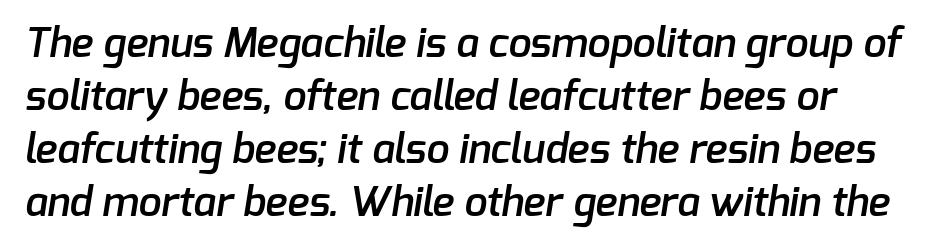
The image shows 41 px semibold sans-serif type; set normal line spacing (1.29x), normal letter spacing, not underlined; low stroke contrast and a medium x-height.
